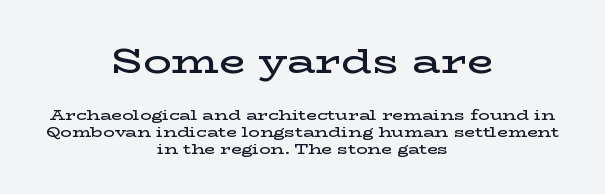
Q: Is the text bold? A: Semi-bold.
Q: Is the text italic (slanted)? A: No, it is upright.
Q: Is the typeface a serif or a sans-serif typeface? A: Serif.
Q: Is the text underlined? A: No.
Q: How is the paragraph aligned? A: Centered.
Q: Is the spacing between letters normal or unusually wide? A: Normal.
Q: Which block of text is set in a larger size, the first (top) or the second (bottom)? A: The first (top) one.
Q: Width (condensed, normal, or wide)? A: Wide.
Q: Stroke contrast? A: Low.
Q: x-height? A: Medium.
Q: Monospaced? A: No.
